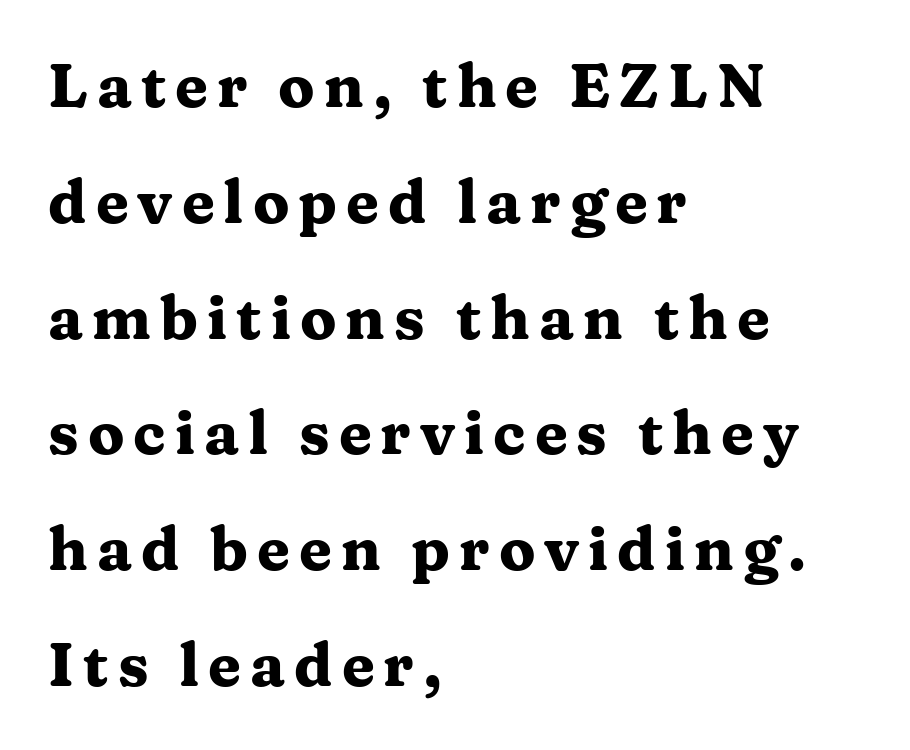
The image shows 60 px heavy, wide serif type, upright; set left-aligned, loose line spacing (1.93x), not underlined; medium stroke contrast and a medium x-height.
